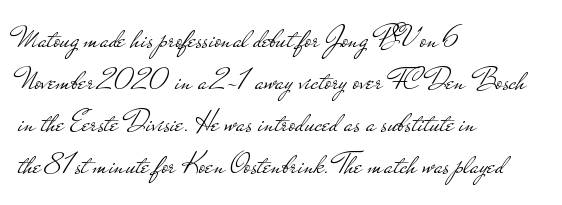
Q: Is the text bold? A: No.
Q: Is the text italic (slanted)? A: Yes.
Q: Is the typeface a serif or a sans-serif typeface? A: Sans-serif.
Q: Is the text underlined? A: No.
Q: How is the paragraph aligned? A: Left-aligned.
Q: Is the spacing between letters normal or unusually wide? A: Normal.
Q: Is the spacing between lines tight, normal or loose? A: Normal.
Q: Width (condensed, normal, or wide)? A: Wide.
Q: Stroke contrast? A: Low.
Q: x-height? A: Small.
Q: Monospaced? A: No.
